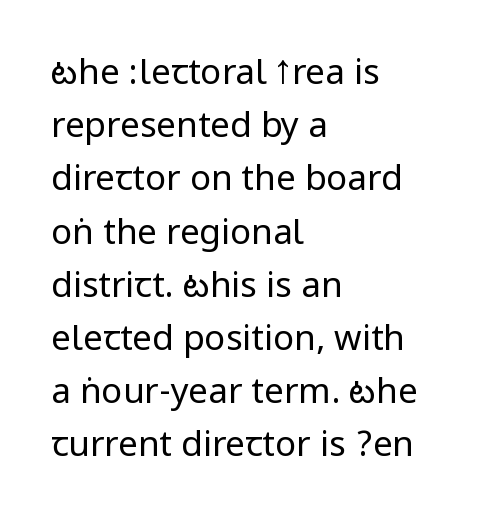
Q: Is the text bold? A: No.
Q: Is the text italic (slanted)? A: No, it is upright.
Q: Is the typeface a serif or a sans-serif typeface? A: Sans-serif.
Q: Is the text underlined? A: No.
Q: How is the paragraph aligned? A: Left-aligned.
Q: Is the spacing between letters normal or unusually wide? A: Normal.
Q: Is the spacing between lines tight, normal or loose? A: Normal.
Q: Width (condensed, normal, or wide)? A: Condensed.
Q: Stroke contrast? A: Low.
